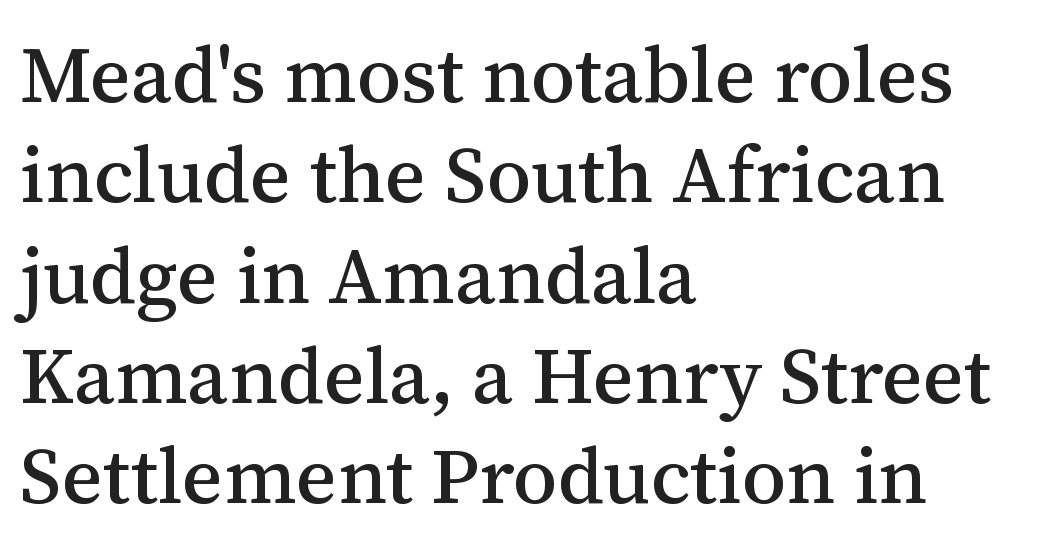
Style check: upright. The designer left line spacing at the default. Tracking here is standard; glyphs follow each other at the usual distance. The rendering uses natural spacing where letterforms have individual widths. The specimen omits any rule beneath the text block's lines. Casual observation: everything's shoved over to the left.
